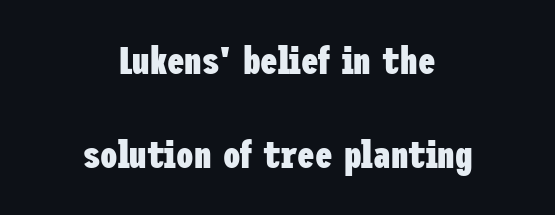
The font's upright variant was chosen for this text. Stroke thickness is high; the sample reads as a true bold. These lines stack symmetrically, like a column narrowing and widening about its center. How would I describe the line gaps? Wide and relaxed.
